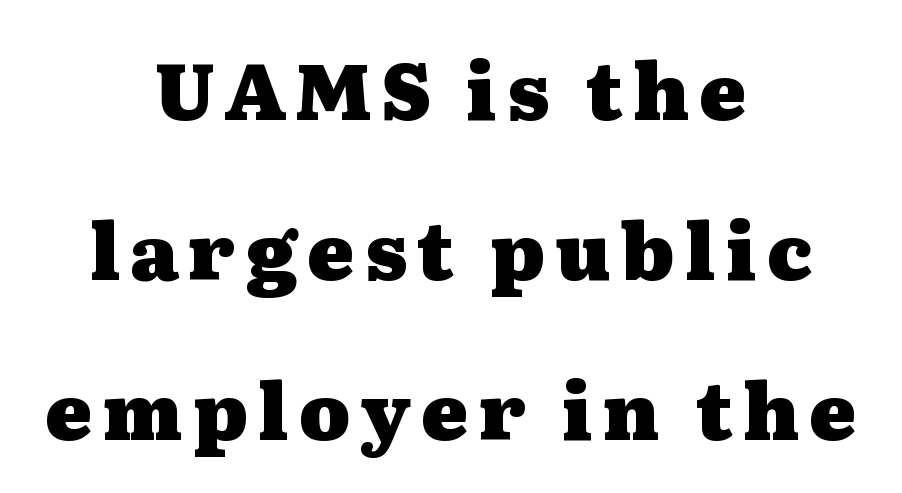
{"serif": "yes", "italic": "no", "bold": "yes", "weight": "heavy", "width": "wide", "stroke_contrast": "medium", "x_height": "medium", "monospaced": "no", "underline": "no", "align": "center", "line_spacing": "loose", "line_spacing_ratio": 2.05, "glyph_px": 78}
